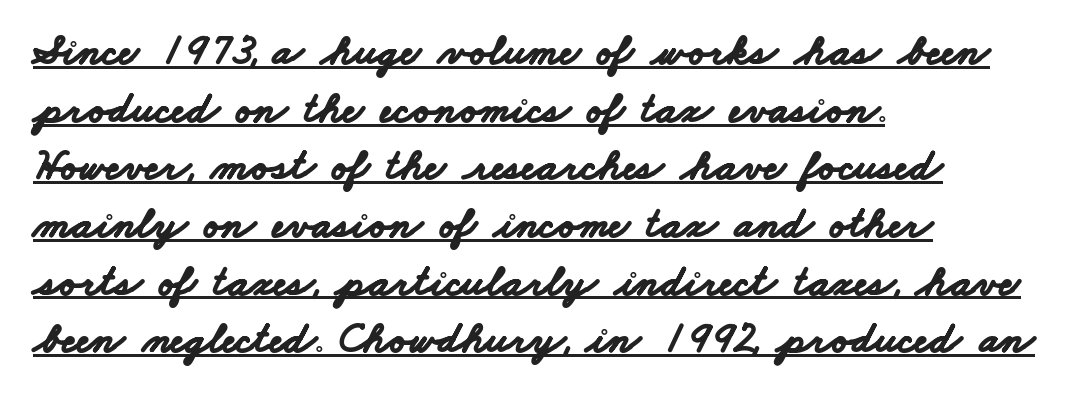
Q: Is the text bold? A: Yes.
Q: Is the typeface a serif or a sans-serif typeface? A: Sans-serif.
Q: Is the text underlined? A: Yes.
Q: How is the paragraph aligned? A: Left-aligned.
Q: Is the spacing between letters normal or unusually wide? A: Normal.
Q: Is the spacing between lines tight, normal or loose? A: Normal.
Q: Width (condensed, normal, or wide)? A: Wide.
Q: Stroke contrast? A: Low.
Q: x-height? A: Small.
Q: Monospaced? A: No.
